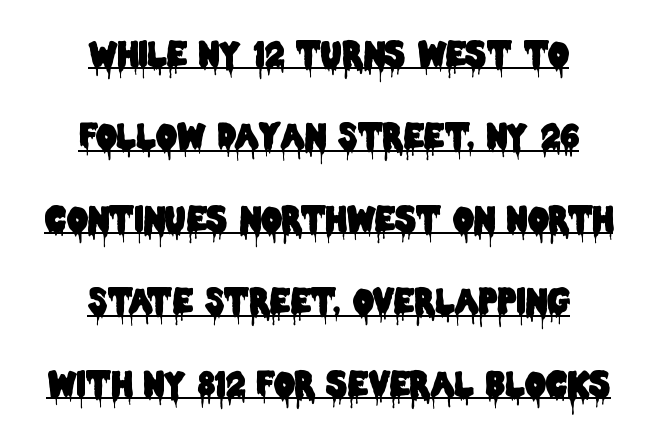
The image shows 33 px condensed sans-serif type, upright; set centered, loose line spacing (2.5x), normal letter spacing, underlined; low stroke contrast and a large x-height.
